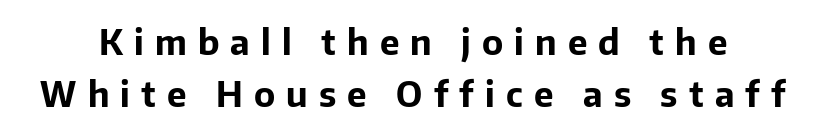
Q: Is the text bold? A: Yes.
Q: Is the text italic (slanted)? A: No, it is upright.
Q: Is the typeface a serif or a sans-serif typeface? A: Sans-serif.
Q: Is the text underlined? A: No.
Q: Is the spacing between letters normal or unusually wide? A: Unusually wide.
Q: Is the spacing between lines tight, normal or loose? A: Normal.
Q: Width (condensed, normal, or wide)? A: Normal.
Q: Stroke contrast? A: Low.
Q: x-height? A: Medium.
Q: Monospaced? A: No.
